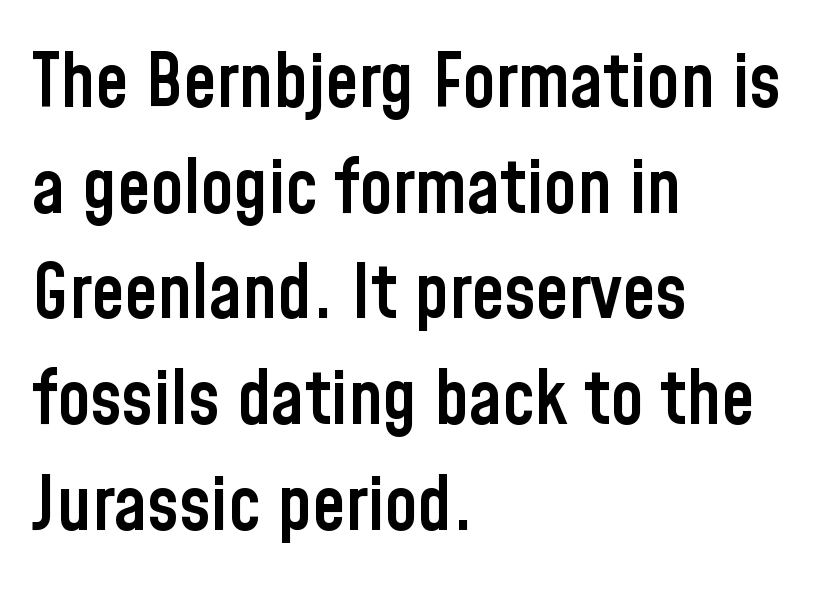
The image shows 75 px semibold, condensed sans-serif type, upright; set left-aligned, normal line spacing (1.41x), normal letter spacing, not underlined; low stroke contrast and a medium x-height.
